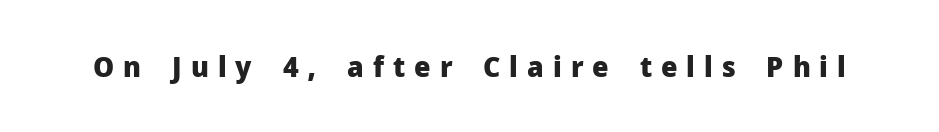
{"serif": "no", "italic": "no", "bold": "yes", "weight": "heavy", "width": "normal", "stroke_contrast": "low", "x_height": "medium", "monospaced": "no", "underline": "no", "letter_spacing": "wide", "letter_spacing_em": 0.31, "glyph_px": 29}
